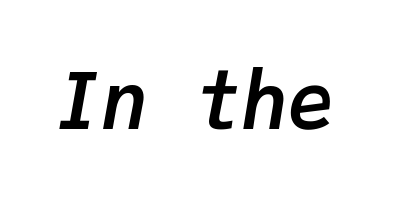
Q: Is the text bold? A: Yes.
Q: Is the text italic (slanted)? A: Yes, it leans right by about 9 degrees.
Q: Is the text underlined? A: No.
Q: Is the spacing between letters normal or unusually wide? A: Normal.
Q: Width (condensed, normal, or wide)? A: Normal.
Q: Stroke contrast? A: Low.
Q: x-height? A: Medium.
Q: Monospaced? A: Yes.
